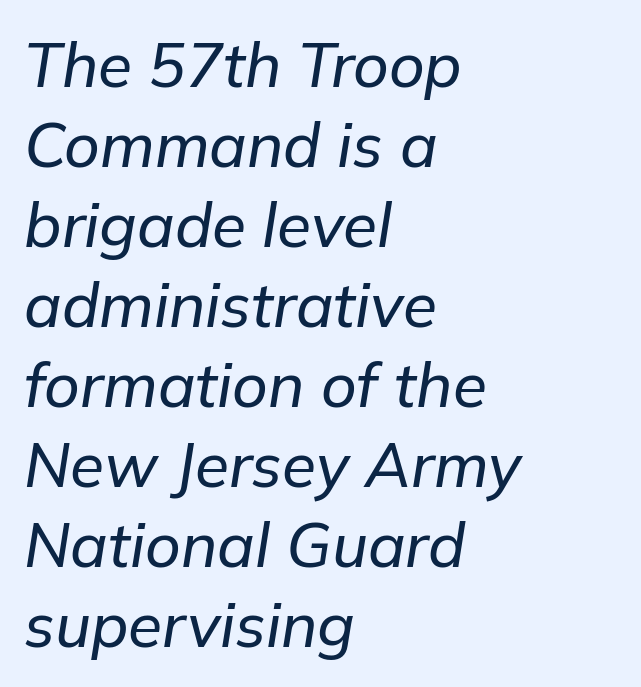
The rows are spaced the way most documents space them. Every row of glyphs begins at an identical x-position on the left. The letterforms sit shoulder to shoulder at normal distance. Beneath every word, the page is bare. The face used here is proportionally spaced, like ordinary book or web type. An italicized treatment has been applied to the whole sample.
